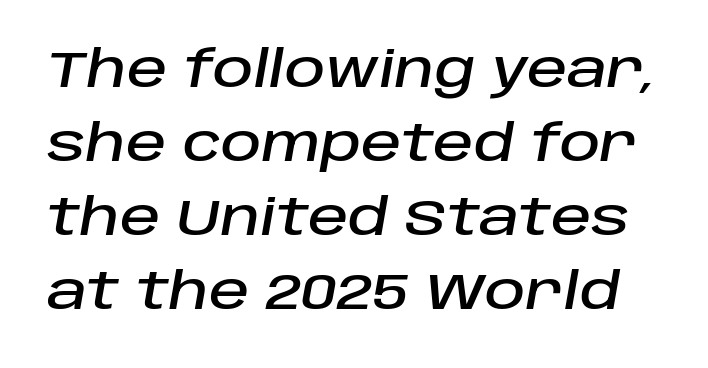
The image shows 50 px text type, italic (leaning right); set normal line spacing (1.48x), normal letter spacing, not underlined; low stroke contrast and a large x-height.
